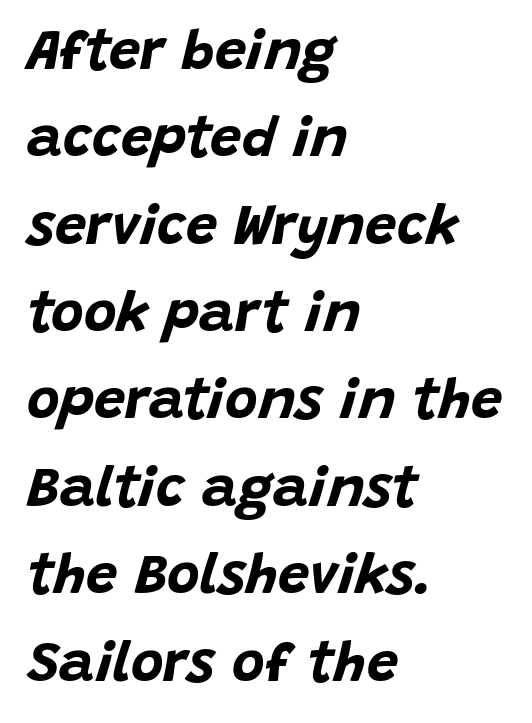
Q: Is the text bold? A: Yes.
Q: Is the text italic (slanted)? A: Yes, it leans right by about 15 degrees.
Q: Is the text underlined? A: No.
Q: How is the paragraph aligned? A: Left-aligned.
Q: Is the spacing between letters normal or unusually wide? A: Normal.
Q: Is the spacing between lines tight, normal or loose? A: Normal.
Q: Width (condensed, normal, or wide)? A: Normal.
Q: Stroke contrast? A: Low.
Q: x-height? A: Large.
Q: Monospaced? A: No.
